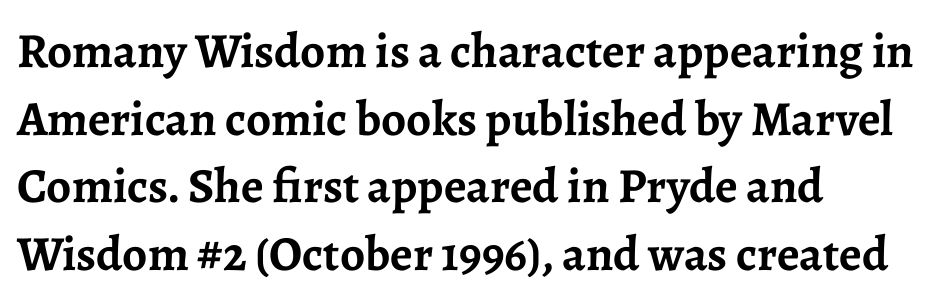
Decoration check: the copy has no underline. The font is running at its bold setting. Vertically, the passage feels balanced, rows spaced as you'd expect. Unlike italic type, these characters show no tilt at all.
